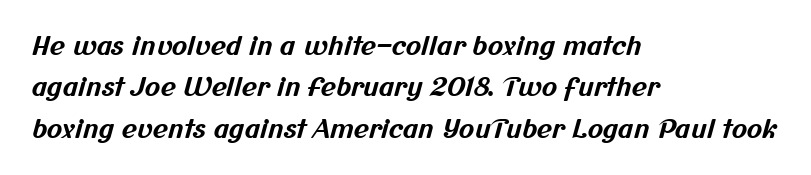
{"bold": "yes", "underline": "no", "align": "left", "line_spacing": "normal", "line_spacing_ratio": 1.59, "letter_spacing": "normal", "letter_spacing_em": 0.0, "glyph_px": 26}
